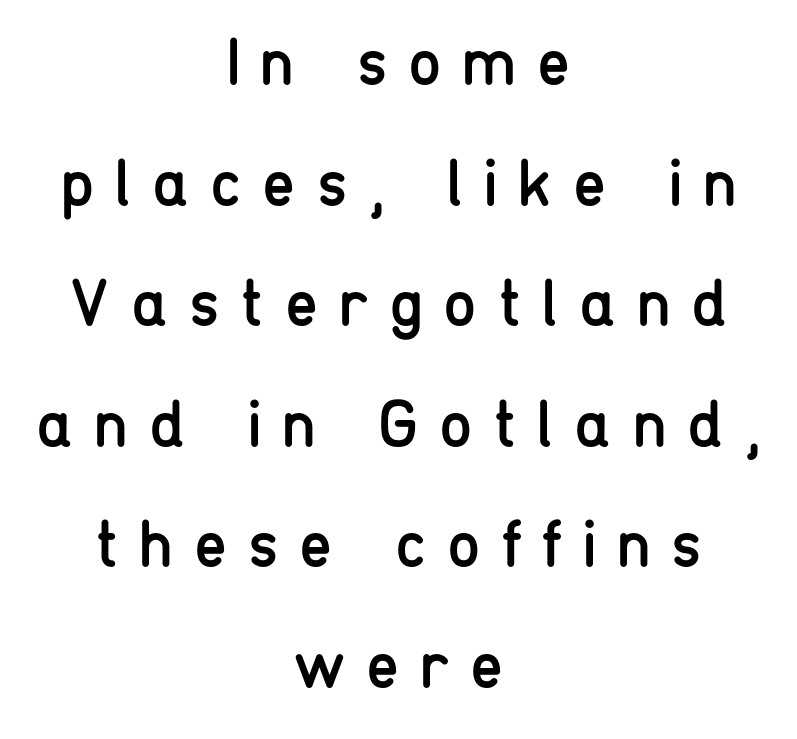
Posture: vertical. The weight tops out at a normal text grade. A clean baseline with only descenders dipping below it. Is this a fixed-width face? No — the glyphs have proportional, varying widths. No feet cap the strokes, marking this as sans-serif type.
